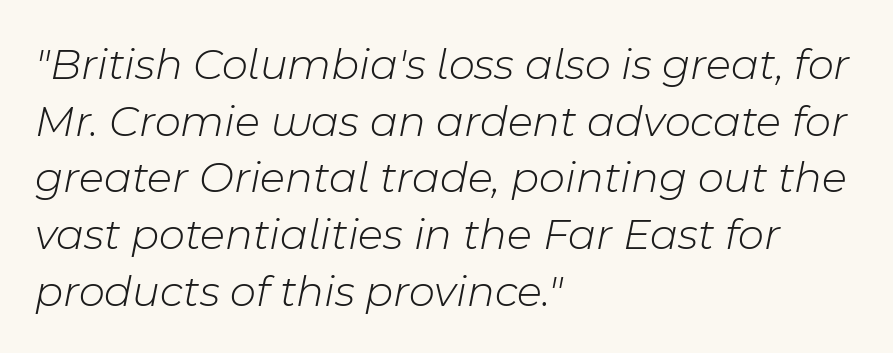
{"italic": "yes", "lean": "right", "slant_degrees": 11, "bold": "no", "weight": "light", "width": "normal", "stroke_contrast": "low", "x_height": "medium", "monospaced": "no", "underline": "no", "align": "left", "line_spacing": "normal", "line_spacing_ratio": 1.26, "letter_spacing": "normal", "letter_spacing_em": 0.0, "glyph_px": 45}
